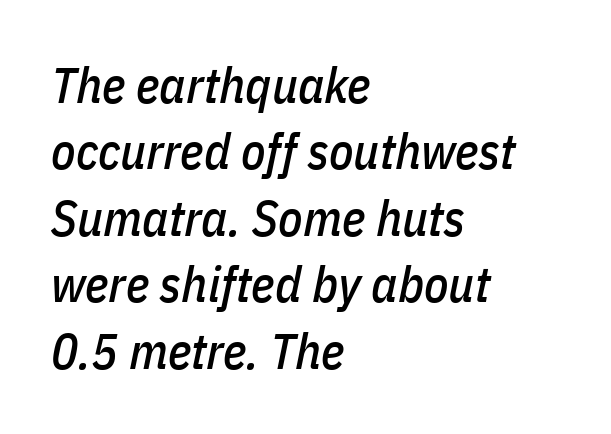
Reading down the column, the eye jumps a familiar distance to each next line. Layout note: lines flush left. Decoration check: the copy has no underline. Glyph-to-glyph distance matches everyday printed text. An italicized treatment has been applied to the whole sample. Proportional: the letters do not fall into vertical columns.
